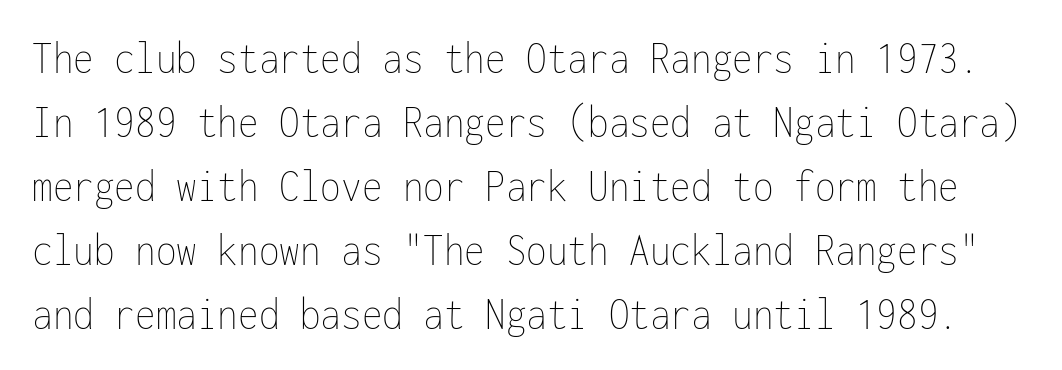
Q: Is the text bold? A: No.
Q: Is the text italic (slanted)? A: No, it is upright.
Q: Is the text underlined? A: No.
Q: Is the spacing between letters normal or unusually wide? A: Normal.
Q: Is the spacing between lines tight, normal or loose? A: Normal.
Q: Width (condensed, normal, or wide)? A: Condensed.
Q: Stroke contrast? A: Low.
Q: x-height? A: Medium.
Q: Monospaced? A: Yes.
